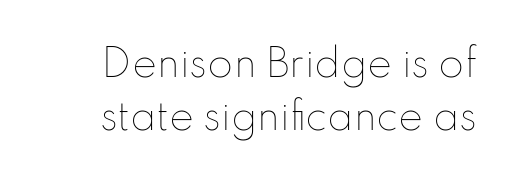
Q: Is the text bold? A: No.
Q: Is the text italic (slanted)? A: No, it is upright.
Q: Is the text underlined? A: No.
Q: Is the spacing between letters normal or unusually wide? A: Normal.
Q: Is the spacing between lines tight, normal or loose? A: Normal.
Q: Width (condensed, normal, or wide)? A: Normal.
Q: Stroke contrast? A: Low.
Q: x-height? A: Small.
Q: Monospaced? A: No.
